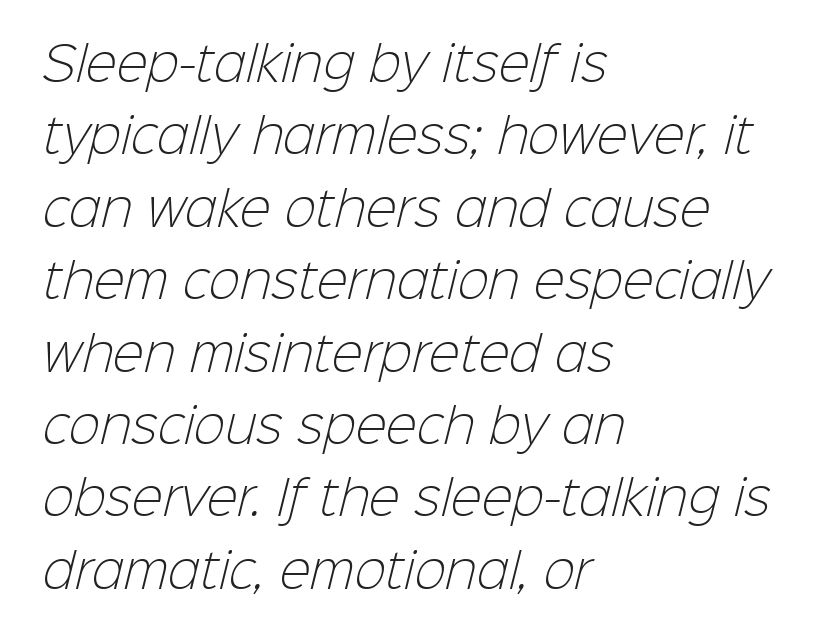
Q: Is the text bold? A: No.
Q: Is the typeface a serif or a sans-serif typeface? A: Sans-serif.
Q: Is the text underlined? A: No.
Q: How is the paragraph aligned? A: Left-aligned.
Q: Is the spacing between letters normal or unusually wide? A: Normal.
Q: Is the spacing between lines tight, normal or loose? A: Normal.
Q: Width (condensed, normal, or wide)? A: Normal.
Q: Stroke contrast? A: Low.
Q: x-height? A: Medium.
Q: Monospaced? A: No.
